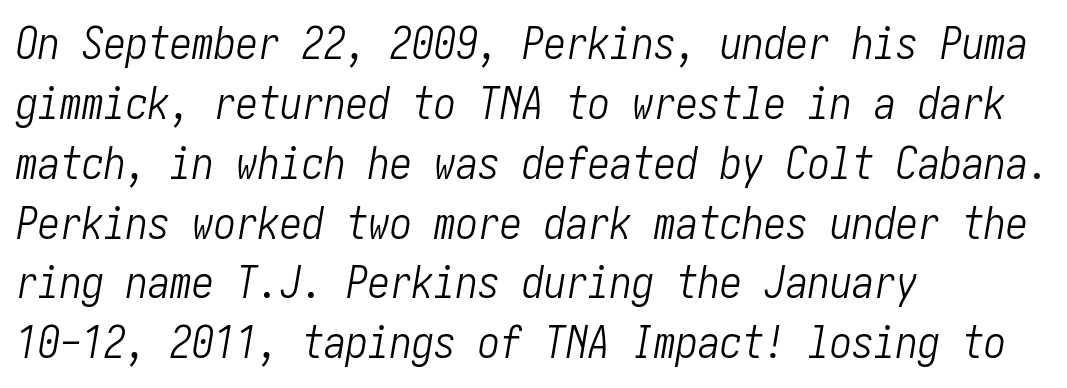
{"italic": "yes", "lean": "right", "slant_degrees": 10, "bold": "no", "weight": "light", "width": "condensed", "stroke_contrast": "low", "x_height": "medium", "underline": "no", "align": "left", "line_spacing": "normal", "line_spacing_ratio": 1.36, "letter_spacing": "normal", "letter_spacing_em": 0.0, "glyph_px": 44}
